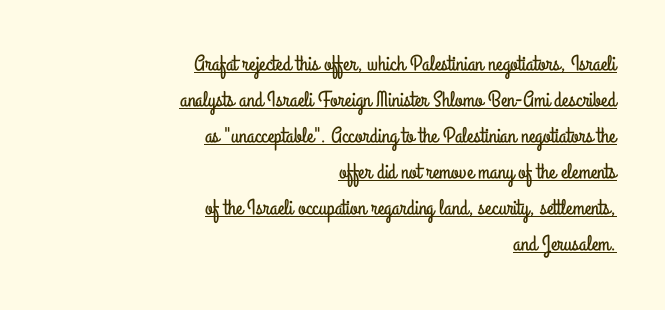
Q: Is the text italic (slanted)? A: No, it is upright.
Q: Is the text underlined? A: Yes.
Q: How is the paragraph aligned? A: Right-aligned.
Q: Is the spacing between letters normal or unusually wide? A: Normal.
Q: Is the spacing between lines tight, normal or loose? A: Normal.
